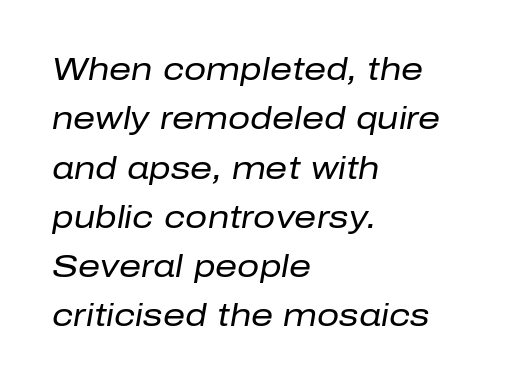
The space between consecutive lines is moderate. A typesetter would call this proportional, since set widths differ per character. The font sits on the lighter half of the weight spectrum, regular included. Is the block centered? No — it sits flush against the left margin.
